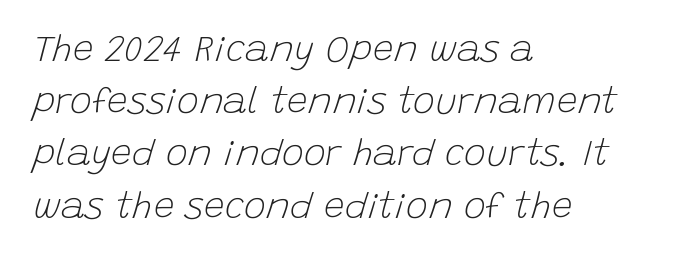
Q: Is the text bold? A: No.
Q: Is the text italic (slanted)? A: Yes, it leans right by about 15 degrees.
Q: Is the text underlined? A: No.
Q: How is the paragraph aligned? A: Left-aligned.
Q: Is the spacing between letters normal or unusually wide? A: Normal.
Q: Is the spacing between lines tight, normal or loose? A: Normal.
Q: Width (condensed, normal, or wide)? A: Normal.
Q: Stroke contrast? A: Low.
Q: x-height? A: Large.
Q: Monospaced? A: No.
